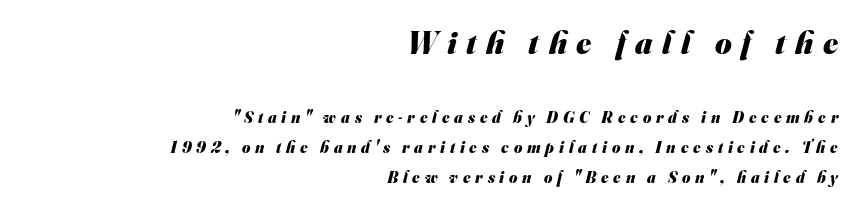
The image shows 32 px heavy sans-serif type; set right-aligned, line spacing 1.87x, unusually wide letter spacing (+0.3 em), not underlined; the first (top) block is 2.0x larger; medium stroke contrast and a small x-height.
